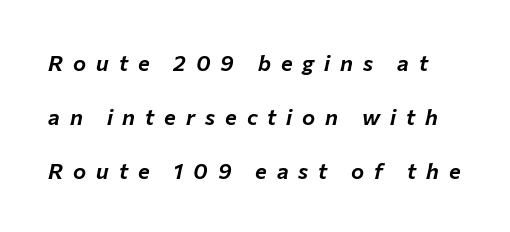
{"italic": "yes", "lean": "right", "slant_degrees": 12, "underline": "no", "line_spacing": "loose", "line_spacing_ratio": 2.45, "letter_spacing": "wide", "letter_spacing_em": 0.45, "glyph_px": 22}
